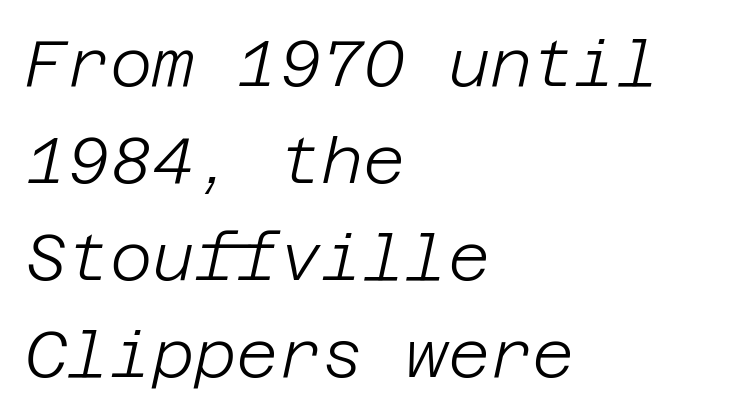
Q: Is the text bold? A: No.
Q: Is the text italic (slanted)? A: Yes, it leans right by about 12 degrees.
Q: Is the text underlined? A: No.
Q: How is the paragraph aligned? A: Left-aligned.
Q: Is the spacing between letters normal or unusually wide? A: Normal.
Q: Is the spacing between lines tight, normal or loose? A: Normal.
Q: Width (condensed, normal, or wide)? A: Normal.
Q: Stroke contrast? A: Low.
Q: x-height? A: Large.
